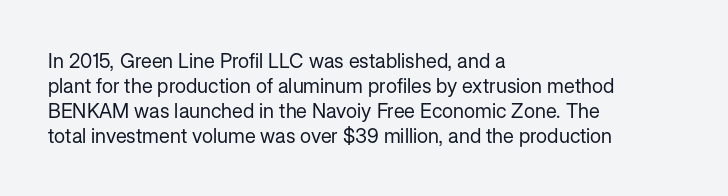
{"italic": "no", "bold": "no", "underline": "no", "align": "left", "line_spacing": "normal", "line_spacing_ratio": 1.25, "letter_spacing": "normal", "letter_spacing_em": 0.0, "glyph_px": 20}
